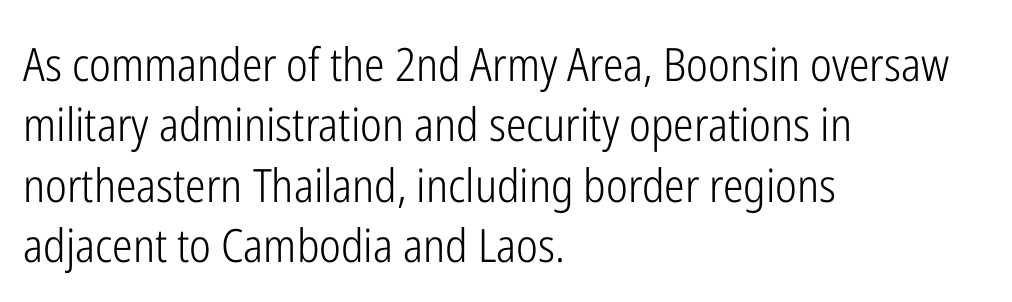
Glance below the letters and you will spot only blank space. Heaviness? Minimal to ordinary, like unemphasized prose. The type is set solid horizontally, with unmodified tracking. Typographically, this falls in the sans-serif category. Looks like regular typesetting: each glyph gets only the width it needs. In terms of leading, this rendering sits right in the middle.
